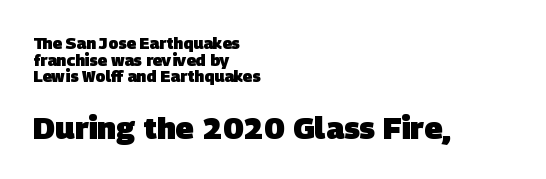
The image shows 31 px heavy sans-serif type; set left-aligned, tight line spacing (1.04x), normal letter spacing, not underlined; the second (bottom) block is 1.94x larger; low stroke contrast and a large x-height.
